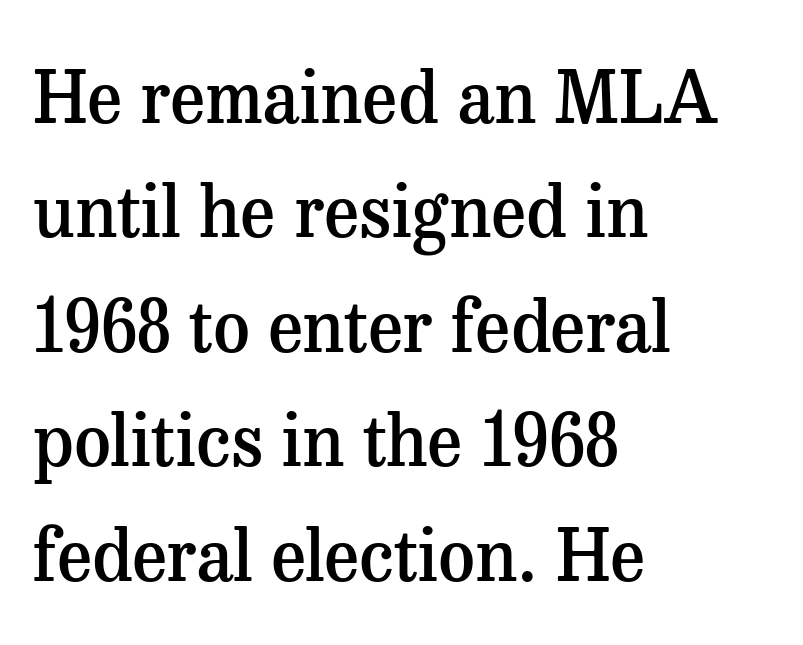
Yep, those are serifs on the letters. Look at the tracking — it's just the regular setting, nothing added. These lines are rendered in a variable-pitch font. I'd describe the lettering as semibold — firm but not a full bold. Short and long lines alike share a common starting point at left.
